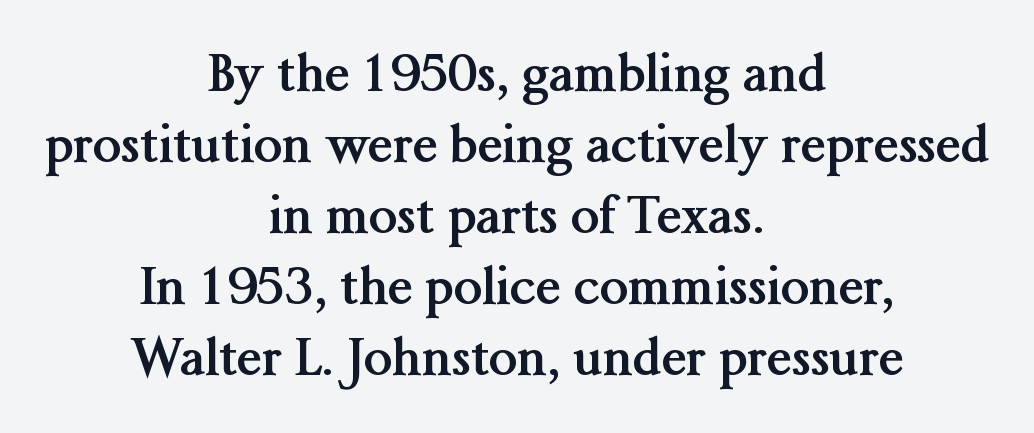
Q: Is the text bold? A: Yes.
Q: Is the text italic (slanted)? A: No, it is upright.
Q: Is the typeface a serif or a sans-serif typeface? A: Serif.
Q: Is the text underlined? A: No.
Q: How is the paragraph aligned? A: Centered.
Q: Is the spacing between letters normal or unusually wide? A: Normal.
Q: Is the spacing between lines tight, normal or loose? A: Normal.
Q: Width (condensed, normal, or wide)? A: Normal.
Q: Stroke contrast? A: Medium.
Q: x-height? A: Medium.
Q: Monospaced? A: No.
